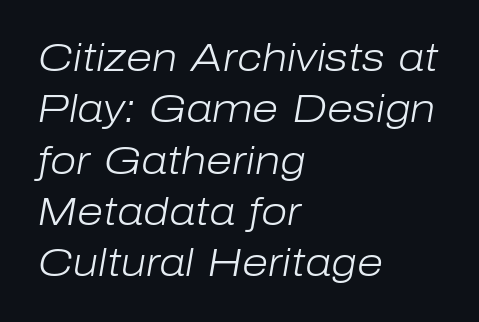
The leading is moderate, giving the passage an even texture. The paragraph has a hard left edge and a soft right edge. The passage shown leans; its letterforms are oblique. Underline: absent. A typesetter would call this proportional, since set widths differ per character.
